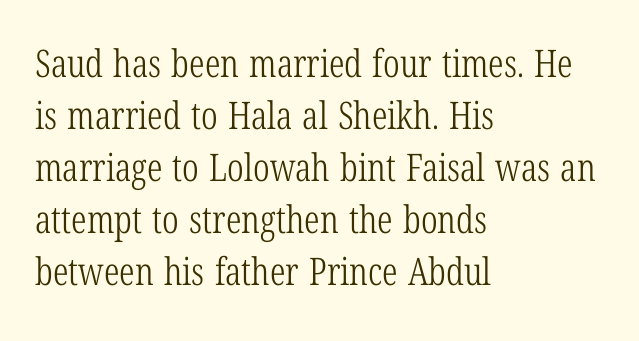
Q: Is the text bold? A: No.
Q: Is the text italic (slanted)? A: No, it is upright.
Q: Is the typeface a serif or a sans-serif typeface? A: Serif.
Q: Is the text underlined? A: No.
Q: How is the paragraph aligned? A: Left-aligned.
Q: Is the spacing between letters normal or unusually wide? A: Normal.
Q: Is the spacing between lines tight, normal or loose? A: Normal.
Q: Width (condensed, normal, or wide)? A: Condensed.
Q: Stroke contrast? A: Low.
Q: x-height? A: Medium.
Q: Monospaced? A: No.
